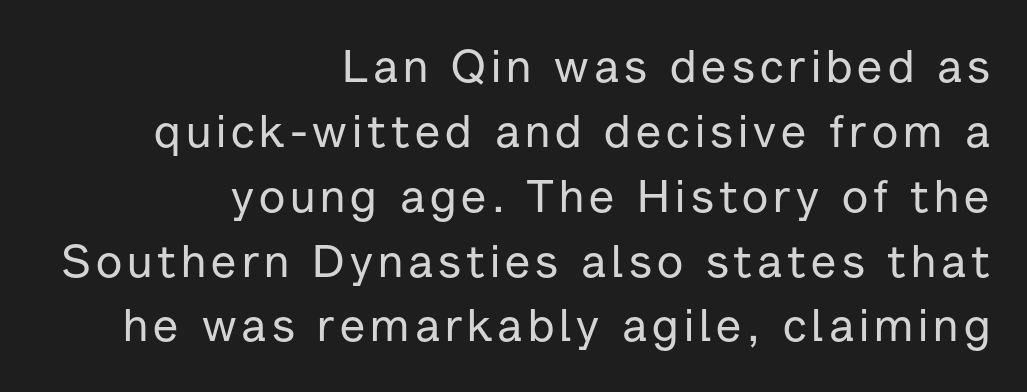
Q: Is the text italic (slanted)? A: No, it is upright.
Q: Is the typeface a serif or a sans-serif typeface? A: Sans-serif.
Q: Is the text underlined? A: No.
Q: How is the paragraph aligned? A: Right-aligned.
Q: Is the spacing between lines tight, normal or loose? A: Normal.
Q: Width (condensed, normal, or wide)? A: Normal.
Q: Stroke contrast? A: Low.
Q: x-height? A: Medium.
Q: Monospaced? A: No.
